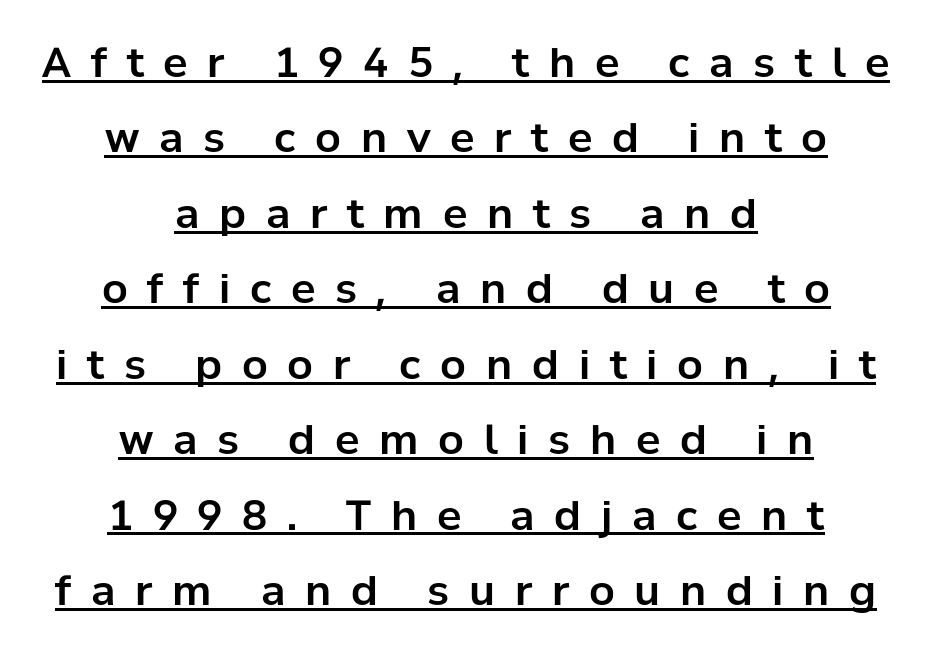
Students, note that the glyphs here are deliberately spaced far apart. Is the block centered? Yes — each line is placed symmetrically about the middle. What kind of face is this? One without serifs — a sans. The rendering uses natural spacing where letterforms have individual widths.
